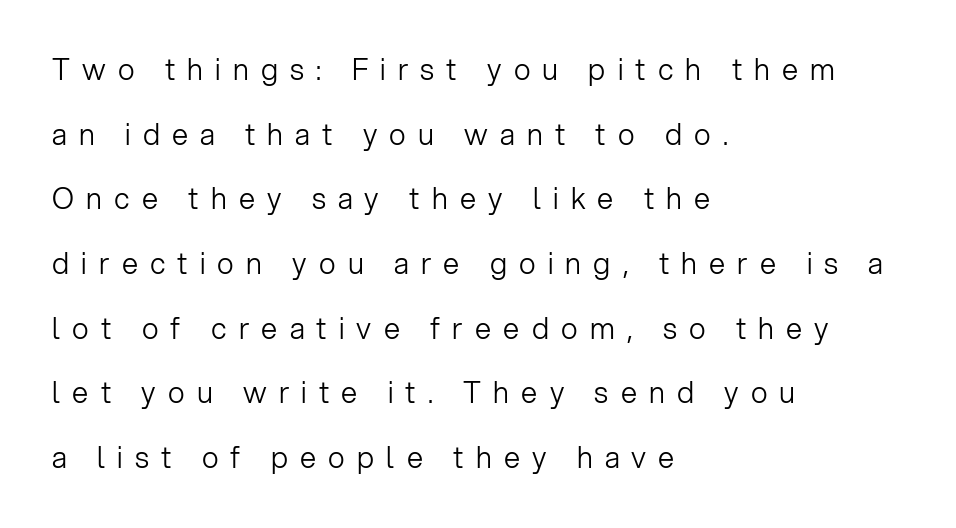
Q: Is the text bold? A: No.
Q: Is the text italic (slanted)? A: No, it is upright.
Q: Is the typeface a serif or a sans-serif typeface? A: Sans-serif.
Q: Is the text underlined? A: No.
Q: How is the paragraph aligned? A: Left-aligned.
Q: Is the spacing between letters normal or unusually wide? A: Unusually wide.
Q: Is the spacing between lines tight, normal or loose? A: Loose.
Q: Width (condensed, normal, or wide)? A: Normal.
Q: Stroke contrast? A: Low.
Q: x-height? A: Medium.
Q: Monospaced? A: No.
